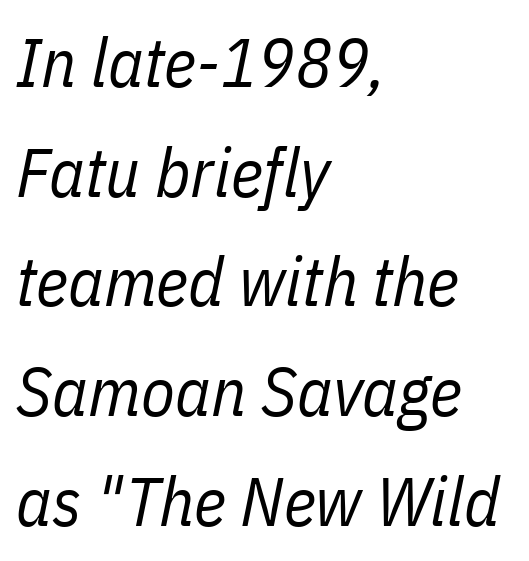
{"italic": "yes", "lean": "right", "slant_degrees": 11, "bold": "no", "weight": "regular", "width": "condensed", "stroke_contrast": "low", "x_height": "medium", "monospaced": "no", "underline": "no", "align": "left", "line_spacing": "normal", "line_spacing_ratio": 1.59, "letter_spacing": "normal", "letter_spacing_em": 0.0, "glyph_px": 69}
